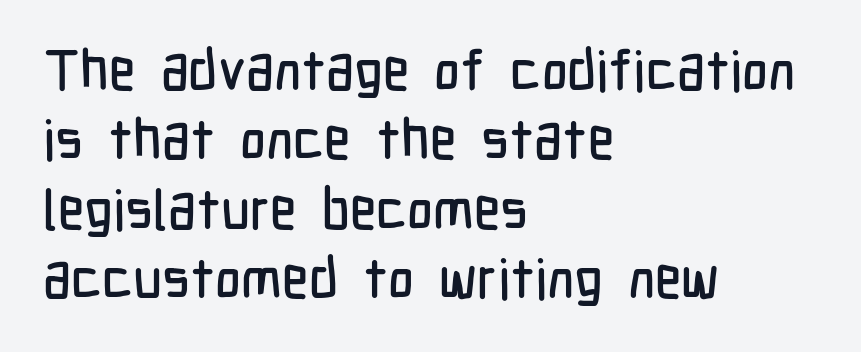
The image shows 56 px condensed sans-serif type, upright; set left-aligned, line spacing 1.24x, normal letter spacing, not underlined; low stroke contrast and a medium x-height.
